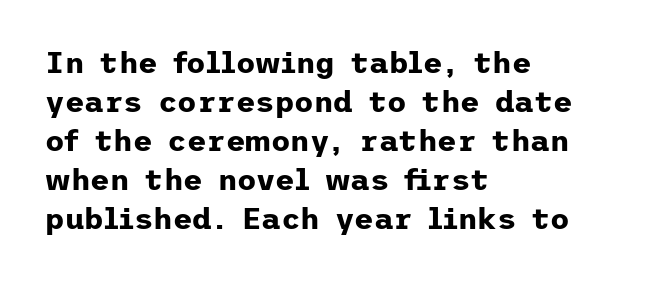
The image shows 30 px bold sans-serif type, upright; set left-aligned, normal line spacing (1.3x), normal letter spacing, not underlined; low stroke contrast and a medium x-height.
